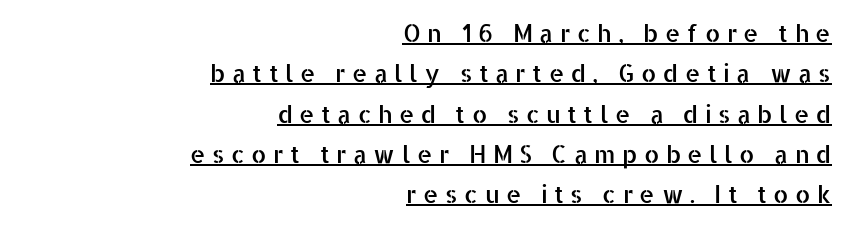
Display-style spreading of the glyphs; the letterfit is very open. Each line of the rendering has a horizontal stroke beneath the glyphs. Line ends are locked; line starts wander. Italic? Not at all — the glyphs are vertical. Vertically, the passage feels balanced, rows spaced as you'd expect.
